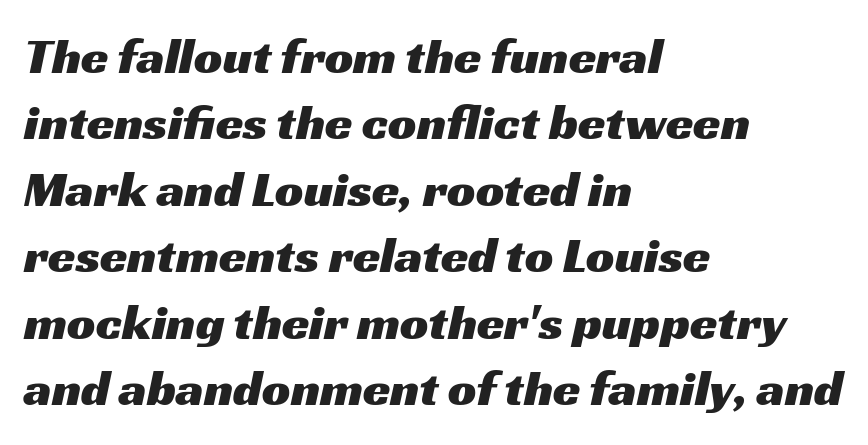
{"serif": "no", "width": "wide", "stroke_contrast": "medium", "x_height": "medium", "monospaced": "no", "underline": "no", "align": "left", "line_spacing": "normal", "line_spacing_ratio": 1.33, "letter_spacing": "normal", "letter_spacing_em": 0.0, "glyph_px": 50}
